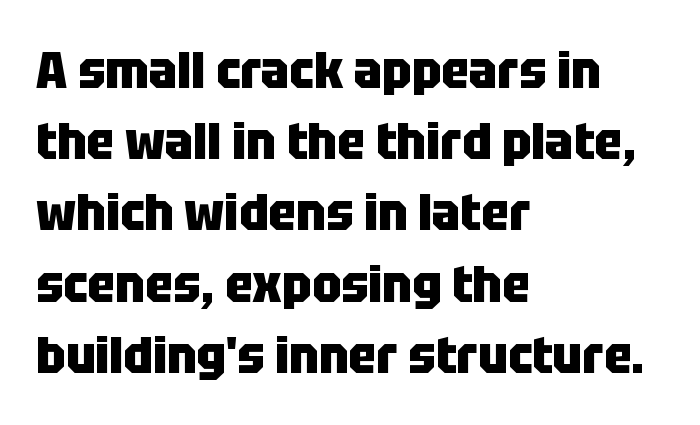
The image shows 52 px heavy, condensed sans-serif type, upright; set left-aligned, normal line spacing (1.37x), normal letter spacing, not underlined; low stroke contrast and a large x-height.
